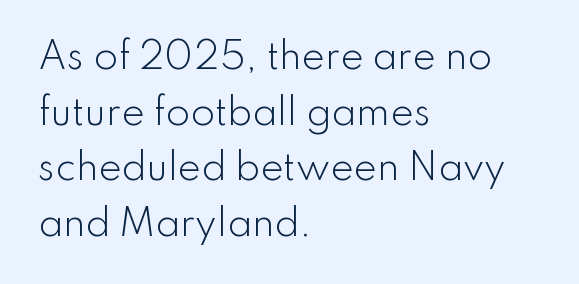
{"serif": "no", "italic": "no", "bold": "no", "weight": "light", "width": "normal", "stroke_contrast": "low", "x_height": "small", "monospaced": "no", "underline": "no", "align": "left", "line_spacing": "normal", "line_spacing_ratio": 1.59, "letter_spacing": "normal", "letter_spacing_em": 0.0, "glyph_px": 35}
